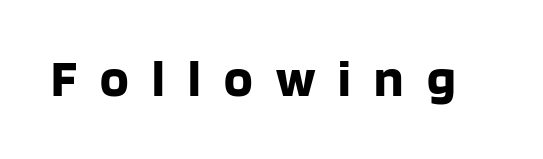
{"serif": "no", "italic": "no", "bold": "yes", "weight": "bold", "width": "normal", "stroke_contrast": "low", "x_height": "large", "monospaced": "no", "underline": "no", "letter_spacing": "wide", "letter_spacing_em": 0.44, "glyph_px": 53}
